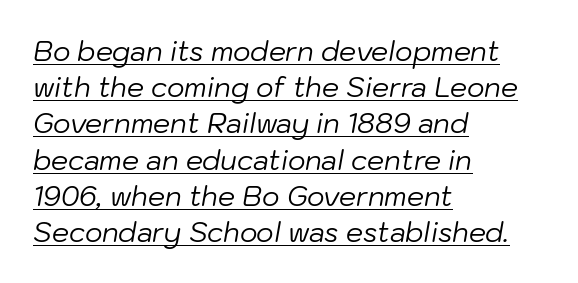
The image shows 27 px text type, italic (leaning right); set left-aligned, normal line spacing (1.34x), normal letter spacing, underlined.
